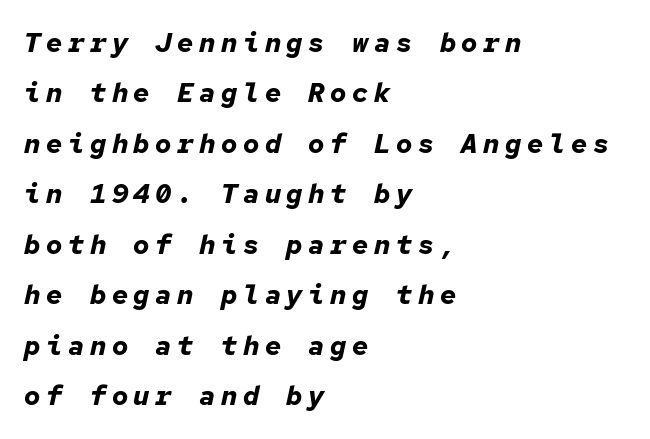
The image shows 27 px bold type, italic (leaning right); set left-aligned, line spacing 1.87x, unusually wide letter spacing (+0.21 em), not underlined.
